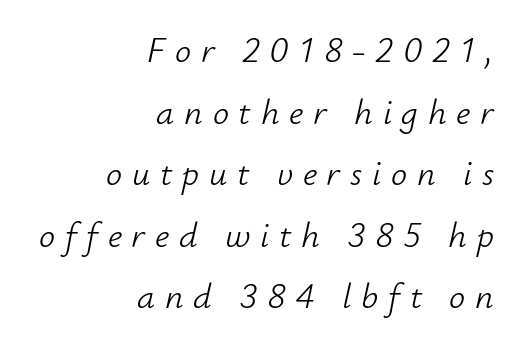
The rag falls on the left side of this text block. There is plenty of visible air inserted between adjacent glyphs. Has an underline been added? It has not. Letters have the restrained weight of plain body copy at most. You could not count columns in this text — the font is proportionally spaced.
